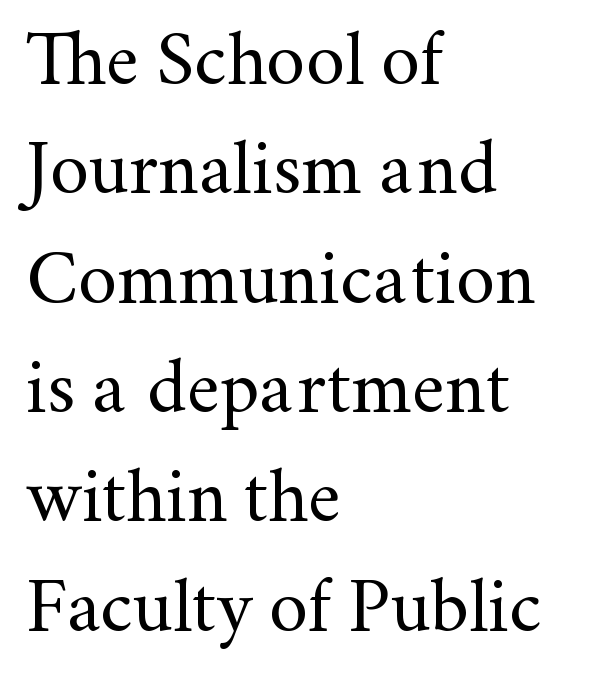
The image shows 77 px regular-weight serif type, upright; set left-aligned, normal line spacing (1.42x), normal letter spacing, not underlined; medium stroke contrast and a small x-height.
